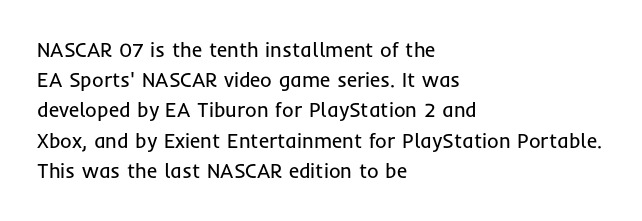
The image shows 20 px text type, upright; set left-aligned, normal line spacing (1.51x), normal letter spacing, not underlined.
